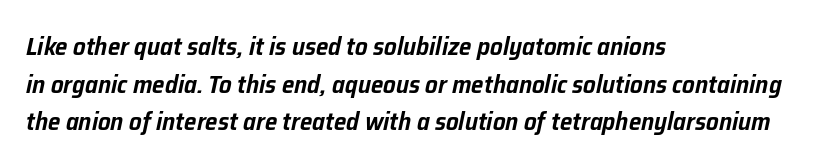
Q: Is the text italic (slanted)? A: Yes, it leans right by about 12 degrees.
Q: Is the text underlined? A: No.
Q: How is the paragraph aligned? A: Left-aligned.
Q: Is the spacing between letters normal or unusually wide? A: Normal.
Q: Is the spacing between lines tight, normal or loose? A: Normal.
